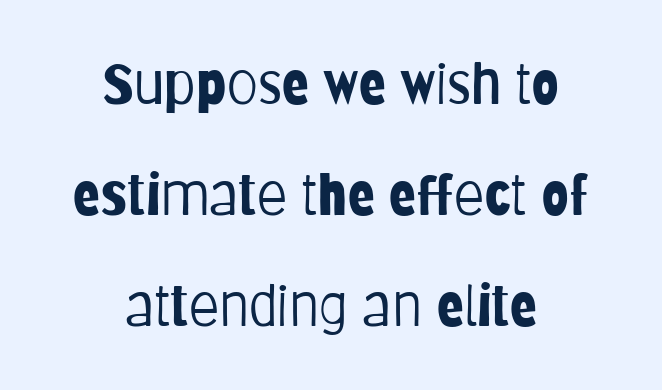
The image shows 56 px light, condensed sans-serif type, upright; set centered, loose line spacing (1.98x), normal letter spacing, not underlined; low stroke contrast and a large x-height.
